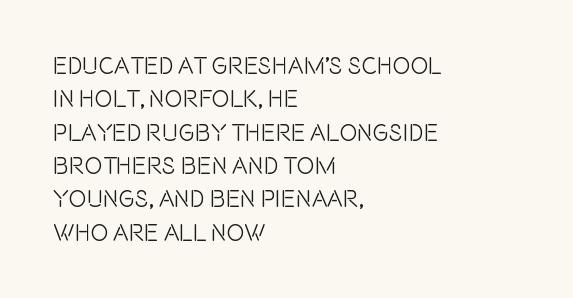
The image shows 24 px text type, upright; set left-aligned, normal line spacing (1.39x), normal letter spacing, not underlined.
